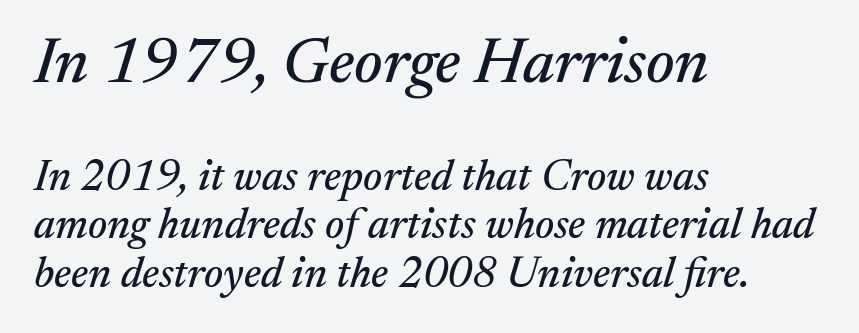
The font family rendered here belongs to the serif group. The block sitting higher on the canvas is the one with enlarged characters. In terms of leading, this rendering errs on the cramped side. The rag falls on the right side of this text block.
